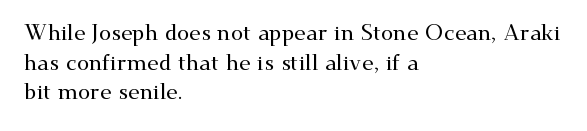
The passage shown stacks its lines at a standard gap. Look at the tracking — it's just the regular setting, nothing added. A typesetter would mark this as roman, not italic. Underlining? Definitely not there. One-word summary of the alignment: left.
